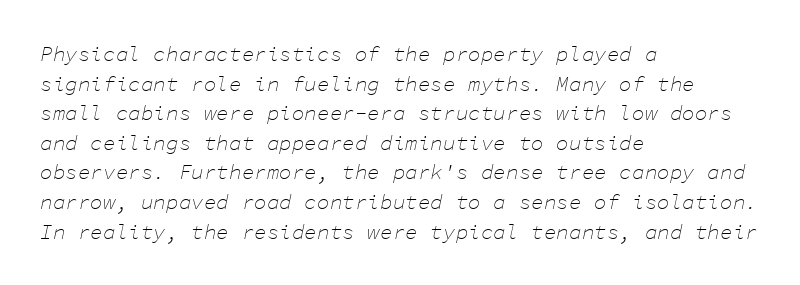
The image shows 21 px text type, italic (leaning right); set left-aligned, normal line spacing (1.41x), normal letter spacing, not underlined.
